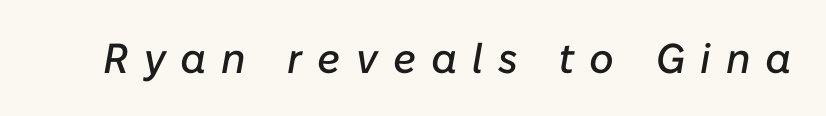
{"italic": "yes", "lean": "right", "slant_degrees": 10, "width": "normal", "stroke_contrast": "low", "x_height": "medium", "monospaced": "no", "underline": "no", "letter_spacing": "wide", "letter_spacing_em": 0.36, "glyph_px": 42}
